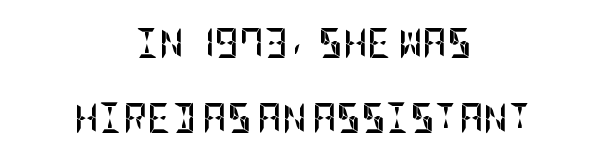
The rendering keeps characters at their native spacing. The axis of the letterforms is exactly vertical. How would I describe the line gaps? Wide and relaxed. Bold? Absolutely — the strokes are thick and heavy. Glance below the letters and you will spot only blank space.
